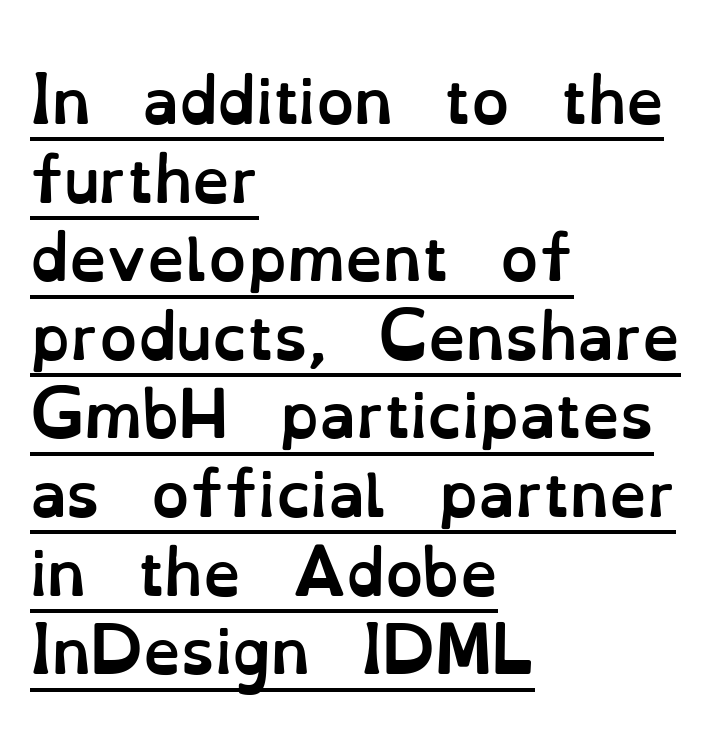
The image shows 60 px semibold type, upright; set left-aligned, normal line spacing (1.31x), normal letter spacing, underlined; low stroke contrast and a small x-height.
